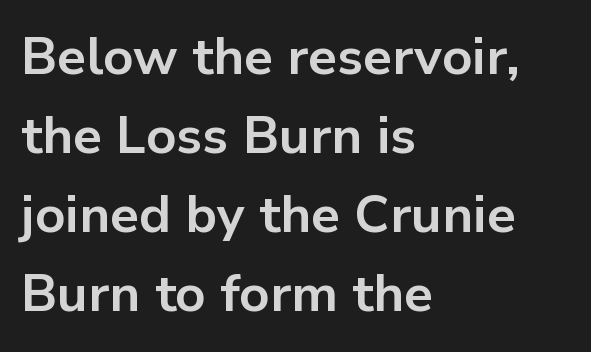
Spacing verdict: proportional, widths tailored to each character. Heavy-handed strokes throughout: this text is bold. Serif or sans? Sans — the stroke terminals are bare. Honestly, the letter spacing is just normal — you wouldn't notice it.
